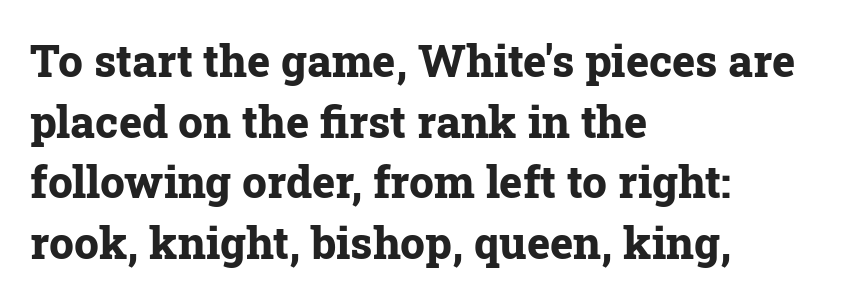
Decoration check: the copy has no underline. This sample is left-justified, so line endings fall wherever the words run out. No italicization has been applied; the sample stays upright. The characters display serif detailing at their extremities.
